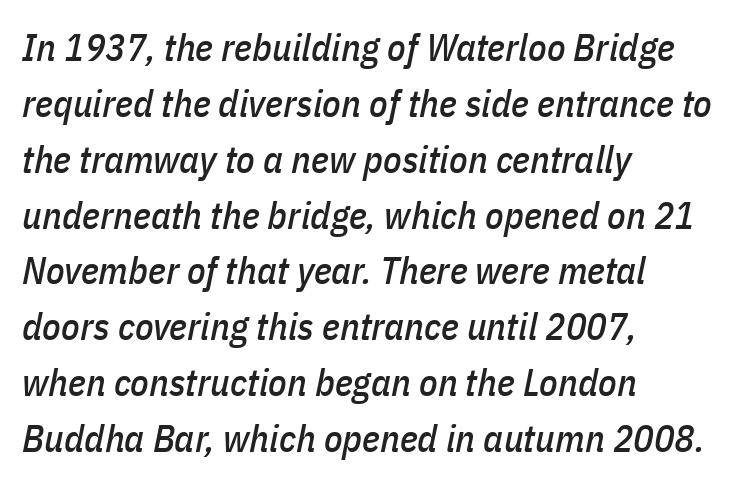
{"italic": "yes", "lean": "right", "slant_degrees": 11, "width": "condensed", "stroke_contrast": "low", "x_height": "medium", "monospaced": "no", "underline": "no", "align": "left", "line_spacing": "normal", "line_spacing_ratio": 1.47, "letter_spacing": "normal", "letter_spacing_em": 0.0, "glyph_px": 38}
